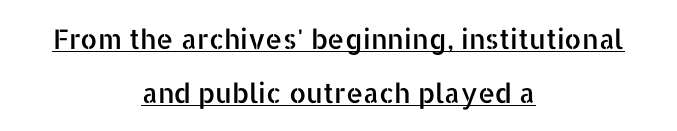
{"italic": "no", "underline": "yes", "align": "center", "line_spacing": "loose", "line_spacing_ratio": 1.99, "letter_spacing": "normal", "letter_spacing_em": 0.0, "glyph_px": 27}
